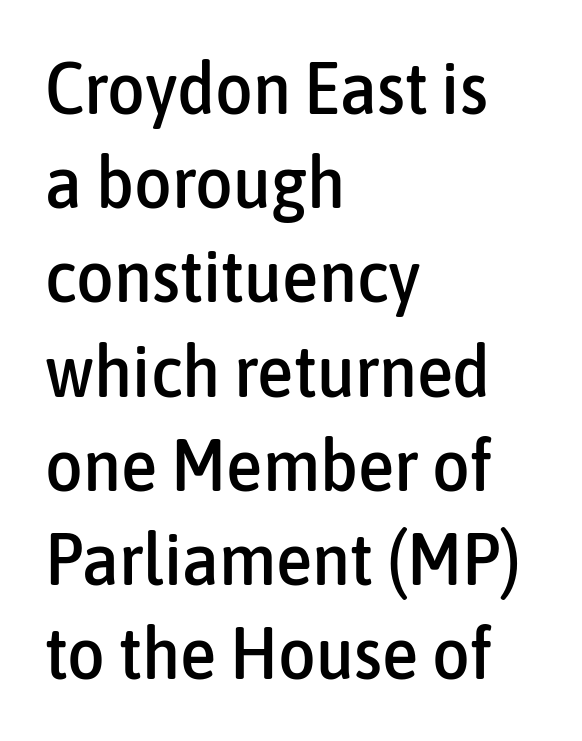
{"serif": "no", "italic": "no", "width": "condensed", "stroke_contrast": "low", "x_height": "medium", "monospaced": "no", "underline": "no", "align": "left", "line_spacing": "normal", "line_spacing_ratio": 1.29, "letter_spacing": "normal", "letter_spacing_em": 0.0, "glyph_px": 73}
